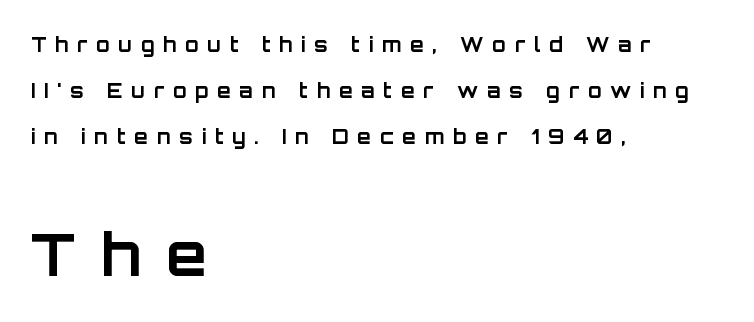
Q: Is the text bold? A: Yes.
Q: Is the text italic (slanted)? A: No, it is upright.
Q: Is the typeface a serif or a sans-serif typeface? A: Sans-serif.
Q: Is the text underlined? A: No.
Q: How is the paragraph aligned? A: Left-aligned.
Q: Is the spacing between letters normal or unusually wide? A: Unusually wide.
Q: Is the spacing between lines tight, normal or loose? A: Loose.
Q: Which block of text is set in a larger size, the first (top) or the second (bottom)? A: The second (bottom) one.
Q: Width (condensed, normal, or wide)? A: Normal.
Q: Stroke contrast? A: Low.
Q: x-height? A: Large.
Q: Monospaced? A: No.
